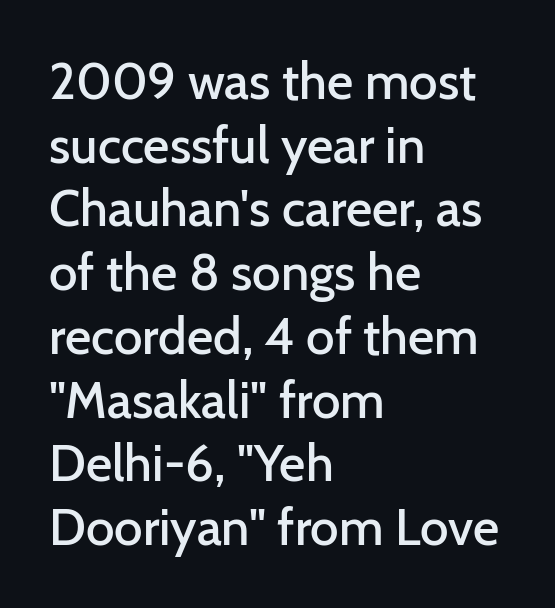
Q: Is the text bold? A: Semi-bold.
Q: Is the text italic (slanted)? A: No, it is upright.
Q: Is the typeface a serif or a sans-serif typeface? A: Sans-serif.
Q: Is the text underlined? A: No.
Q: How is the paragraph aligned? A: Left-aligned.
Q: Is the spacing between letters normal or unusually wide? A: Normal.
Q: Is the spacing between lines tight, normal or loose? A: Normal.
Q: Width (condensed, normal, or wide)? A: Normal.
Q: Stroke contrast? A: Low.
Q: x-height? A: Medium.
Q: Monospaced? A: No.
